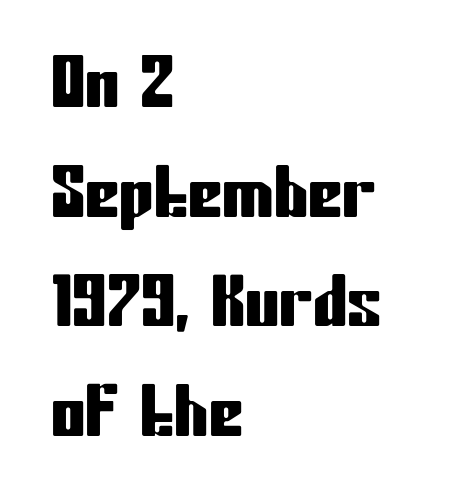
The image shows 69 px condensed sans-serif type, upright; set left-aligned, normal line spacing (1.59x), normal letter spacing, not underlined; low stroke contrast and a medium x-height.
